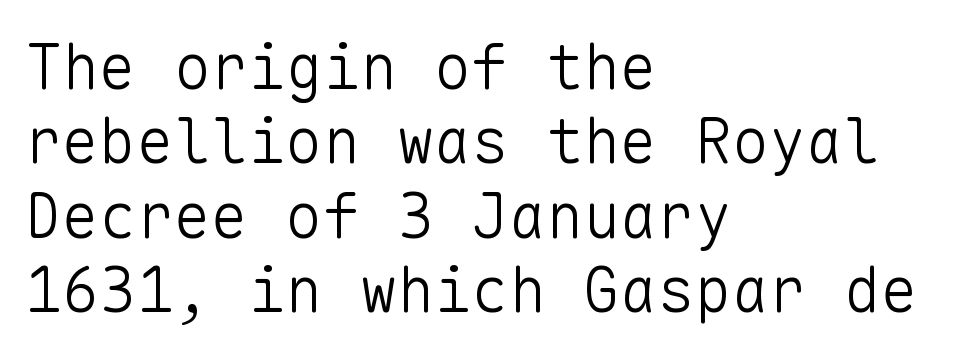
{"serif": "no", "italic": "no", "bold": "no", "weight": "light", "width": "normal", "stroke_contrast": "low", "x_height": "medium", "monospaced": "yes", "underline": "no", "align": "left", "line_spacing_ratio": 1.2, "letter_spacing": "normal", "letter_spacing_em": 0.0, "glyph_px": 62}
